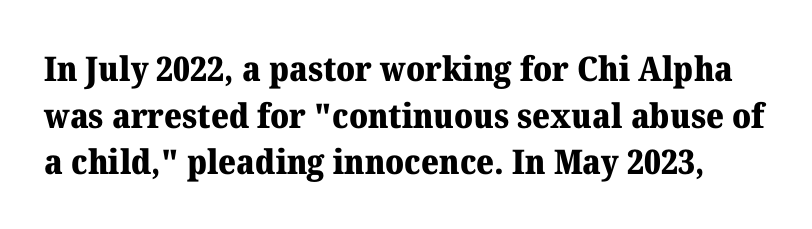
The image shows 34 px heavy serif type, upright; set normal line spacing (1.37x), normal letter spacing, not underlined; medium stroke contrast and a medium x-height.
